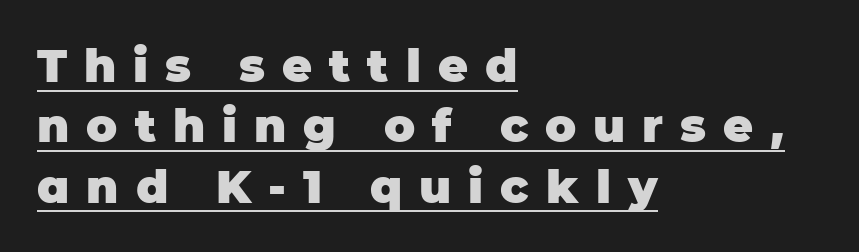
The image shows 46 px heavy sans-serif type, upright; set left-aligned, normal line spacing (1.31x), unusually wide letter spacing (+0.37 em), underlined; low stroke contrast and a large x-height.
